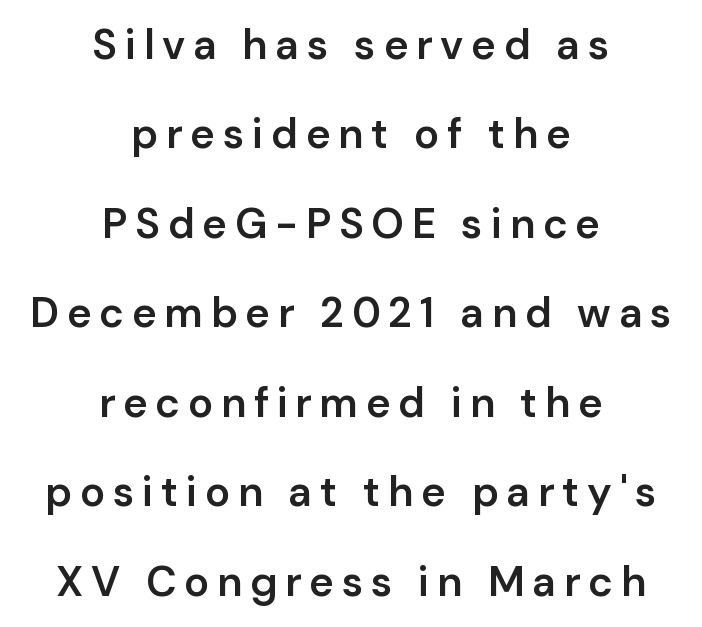
Q: Is the text bold? A: Semi-bold.
Q: Is the text italic (slanted)? A: No, it is upright.
Q: Is the typeface a serif or a sans-serif typeface? A: Sans-serif.
Q: Is the text underlined? A: No.
Q: How is the paragraph aligned? A: Centered.
Q: Is the spacing between lines tight, normal or loose? A: Loose.
Q: Width (condensed, normal, or wide)? A: Normal.
Q: Stroke contrast? A: Low.
Q: x-height? A: Medium.
Q: Monospaced? A: No.
